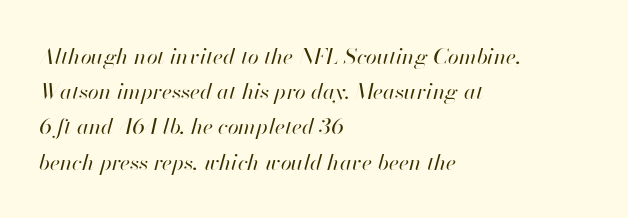
The image shows 22 px text type, italic (leaning right); set left-aligned, normal line spacing (1.6x), normal letter spacing, not underlined.
